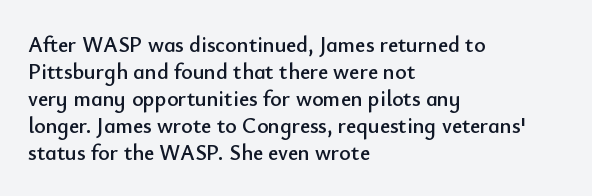
The image shows 22 px text type, upright; set left-aligned, line spacing 1.23x, normal letter spacing, not underlined.
